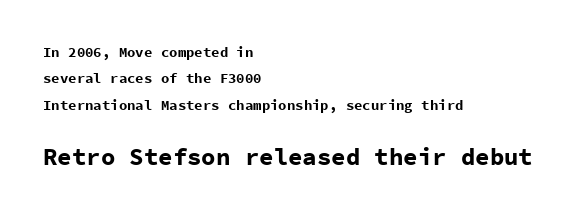
Q: Is the text bold? A: Yes.
Q: Is the text italic (slanted)? A: No, it is upright.
Q: Is the text underlined? A: No.
Q: How is the paragraph aligned? A: Left-aligned.
Q: Is the spacing between letters normal or unusually wide? A: Normal.
Q: Which block of text is set in a larger size, the first (top) or the second (bottom)? A: The second (bottom) one.
